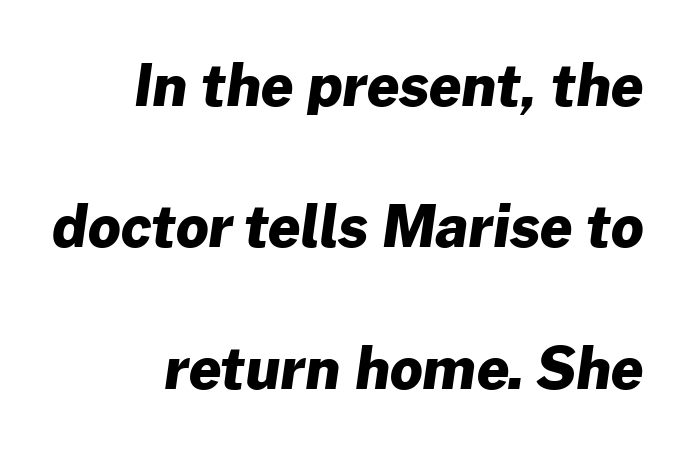
A typesetter would call this zero additional tracking. Grotesque or geometric, the face here clearly has no serifs. Here the designer chose a conventional face with non-uniform glyph widths. Heft: maximum for text — a bold. The string is rendered with underlining switched off. Compared with typical paragraphs, the rows here are farther apart.
